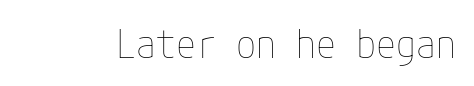
The passage shown has conventional tracking throughout. Tall strokes in this sample are plumb rather than angled. The passage shown is not bold in any degree. Words float on clear page, feet unadorned.
